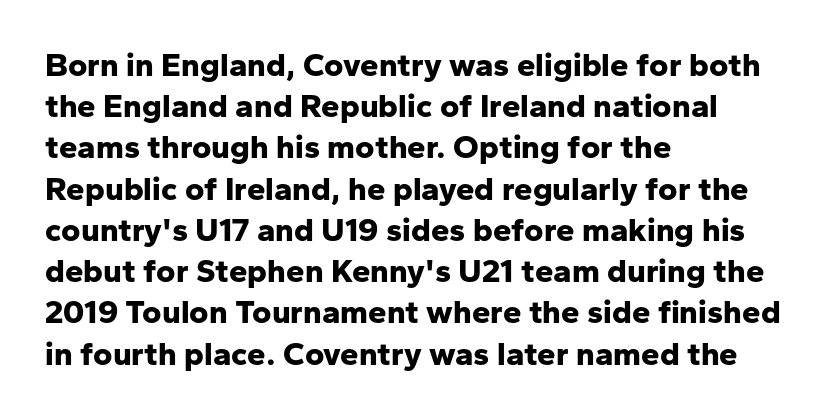
Q: Is the text bold? A: Yes.
Q: Is the text italic (slanted)? A: No, it is upright.
Q: Is the typeface a serif or a sans-serif typeface? A: Sans-serif.
Q: Is the text underlined? A: No.
Q: How is the paragraph aligned? A: Left-aligned.
Q: Is the spacing between letters normal or unusually wide? A: Normal.
Q: Is the spacing between lines tight, normal or loose? A: Normal.
Q: Width (condensed, normal, or wide)? A: Normal.
Q: Stroke contrast? A: Low.
Q: x-height? A: Medium.
Q: Monospaced? A: No.
